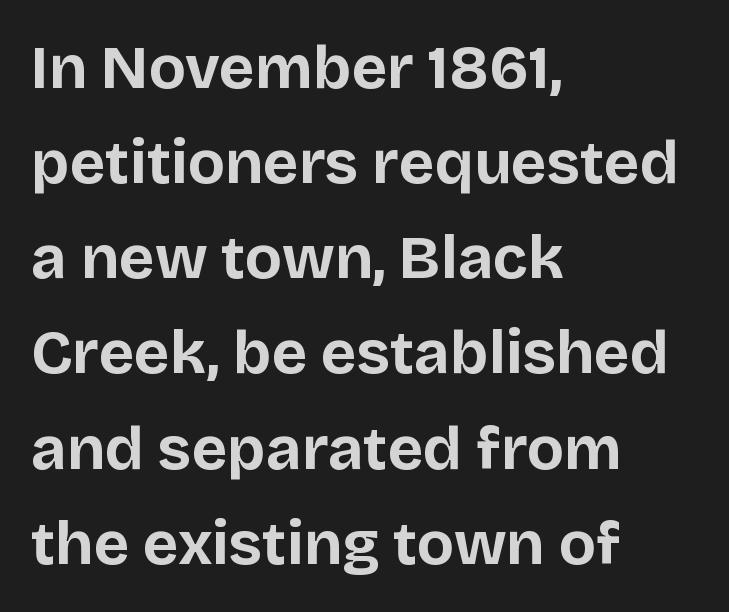
The image shows 61 px bold sans-serif type, upright; set left-aligned, normal line spacing (1.56x), normal letter spacing, not underlined; low stroke contrast and a large x-height.
